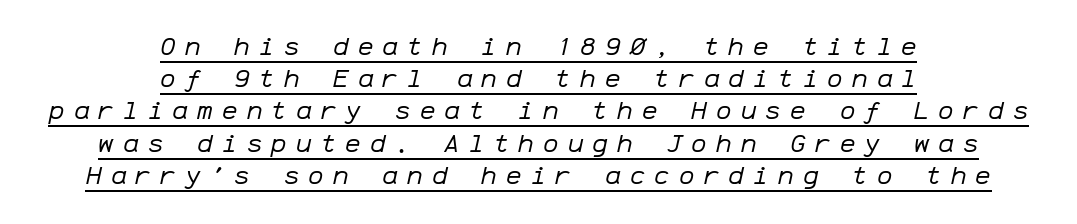
The image shows 26 px text type, italic (leaning right); set centered, line spacing 1.24x, unusually wide letter spacing (+0.35 em), underlined.
